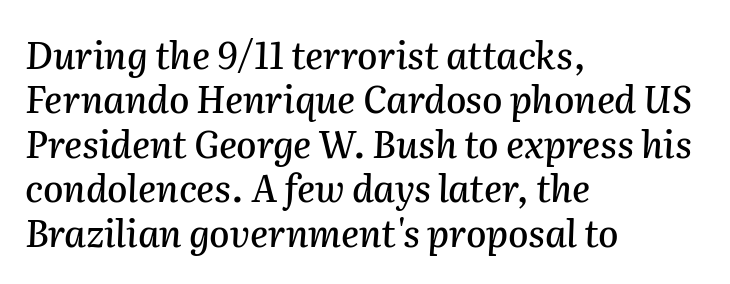
{"italic": "yes", "lean": "right", "slant_degrees": 2, "width": "normal", "stroke_contrast": "medium", "x_height": "medium", "monospaced": "no", "underline": "no", "align": "left", "line_spacing_ratio": 1.2, "letter_spacing": "normal", "letter_spacing_em": 0.0, "glyph_px": 37}
